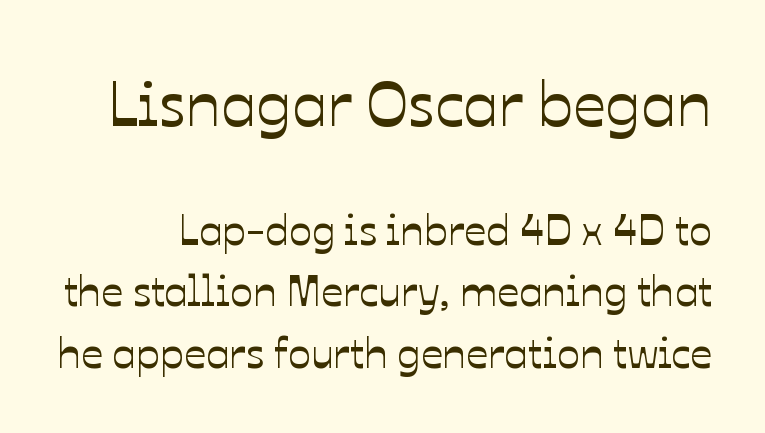
{"italic": "no", "width": "normal", "stroke_contrast": "low", "x_height": "medium", "monospaced": "no", "underline": "no", "line_spacing": "normal", "line_spacing_ratio": 1.43, "letter_spacing": "normal", "letter_spacing_em": 0.0, "larger_block": "first", "size_ratio": 1.49, "glyph_px": 64}
